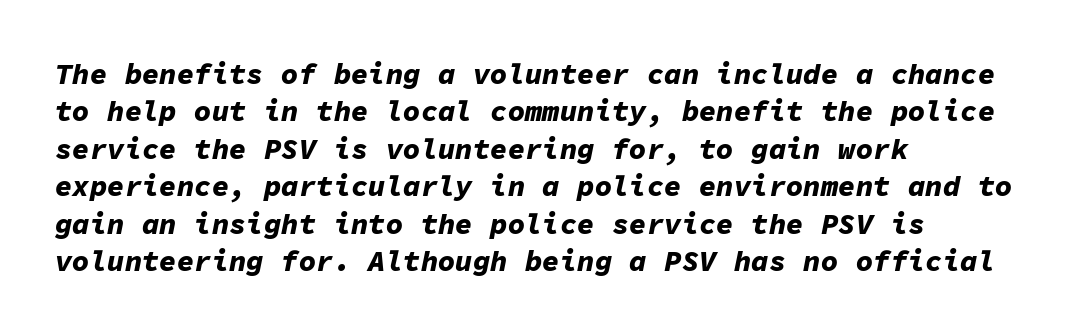
The image shows 29 px bold type, italic (leaning right), monospaced; set left-aligned, normal line spacing (1.29x), normal letter spacing, not underlined; low stroke contrast and a medium x-height.
